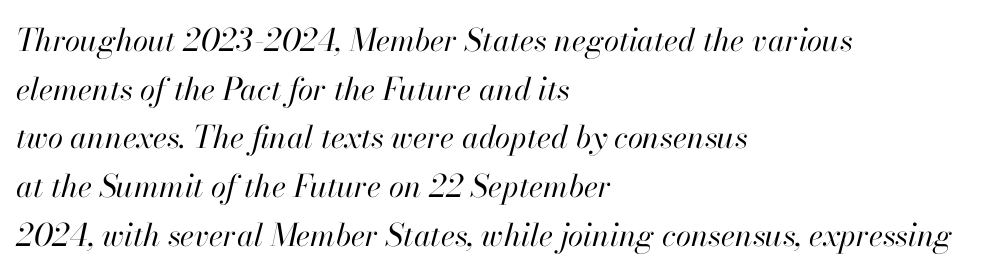
Q: Is the text bold? A: No.
Q: Is the text italic (slanted)? A: Yes, it leans right by about 13 degrees.
Q: Is the text underlined? A: No.
Q: How is the paragraph aligned? A: Left-aligned.
Q: Is the spacing between letters normal or unusually wide? A: Normal.
Q: Is the spacing between lines tight, normal or loose? A: Normal.
Q: Width (condensed, normal, or wide)? A: Normal.
Q: Stroke contrast? A: High.
Q: x-height? A: Small.
Q: Monospaced? A: No.
